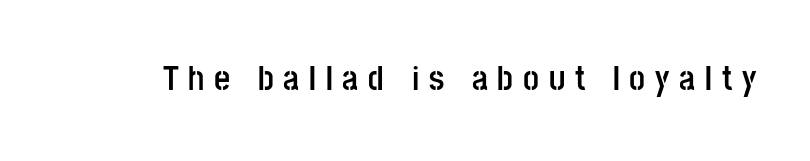
Q: Is the text bold? A: Yes.
Q: Is the text italic (slanted)? A: No, it is upright.
Q: Is the typeface a serif or a sans-serif typeface? A: Sans-serif.
Q: Is the text underlined? A: No.
Q: Is the spacing between letters normal or unusually wide? A: Unusually wide.
Q: Width (condensed, normal, or wide)? A: Condensed.
Q: Stroke contrast? A: Low.
Q: x-height? A: Large.
Q: Monospaced? A: No.
